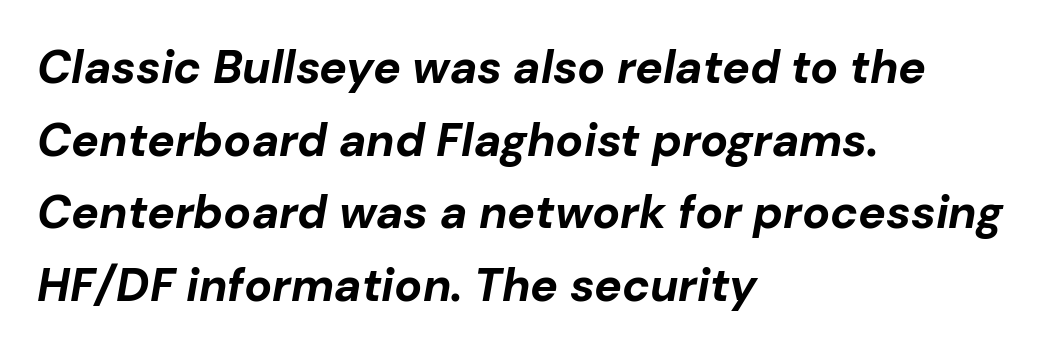
These lines sit exactly where default settings would place them. Typesetter's note: full bold, strokes at maximum text heaviness. Compared with typical body copy, the letter spacing here is the same. Teacher's note: observe the even left margin — that is flush-left alignment. The space beneath each line is pristine and unruled. Looking at the ascenders, they clearly lean.
